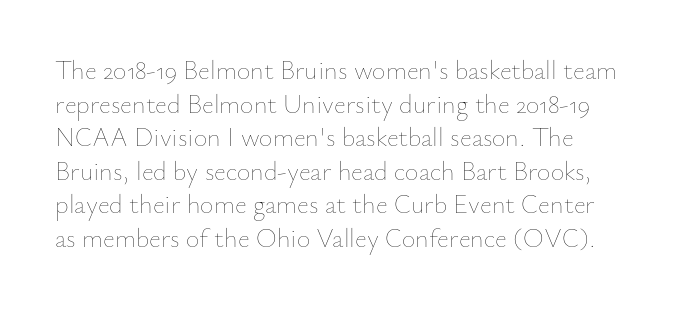
Caption: standard tracking, unaltered. Normally led — the rows are evenly, conventionally spaced. The specimen omits any rule beneath the text block's lines. The font is comparable to plain body text, perhaps lighter. The letters stand straight up with perfectly vertical stems.
